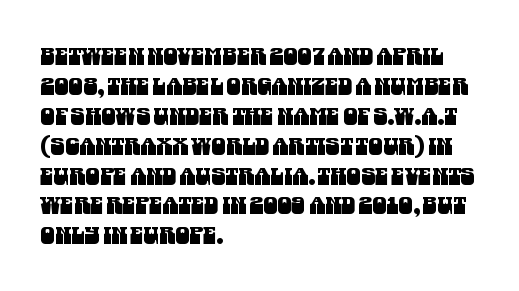
Underlining? Definitely not there. The passage is arranged the way most books set body copy — flush left. The tracking reads as untouched default to a designer's eye. Regarding leading, the lines here are spaced in the standard way.
